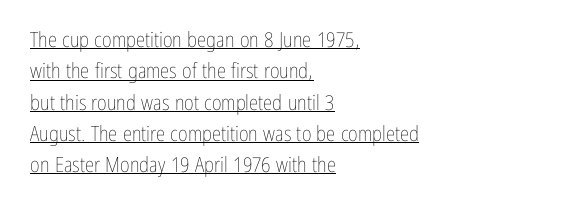
Q: Is the text bold? A: No.
Q: Is the text italic (slanted)? A: No, it is upright.
Q: Is the text underlined? A: Yes.
Q: How is the paragraph aligned? A: Left-aligned.
Q: Is the spacing between letters normal or unusually wide? A: Normal.
Q: Is the spacing between lines tight, normal or loose? A: Normal.
